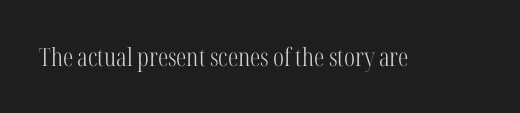
{"italic": "no", "bold": "no", "underline": "no", "letter_spacing": "normal", "letter_spacing_em": 0.0, "glyph_px": 25}
